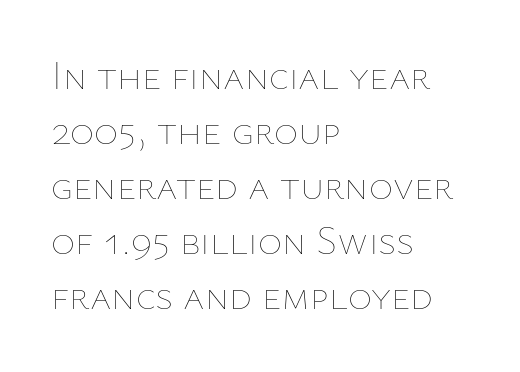
Q: Is the text bold? A: No.
Q: Is the text italic (slanted)? A: No, it is upright.
Q: Is the text underlined? A: No.
Q: How is the paragraph aligned? A: Left-aligned.
Q: Is the spacing between letters normal or unusually wide? A: Normal.
Q: Is the spacing between lines tight, normal or loose? A: Normal.
Q: Width (condensed, normal, or wide)? A: Normal.
Q: Stroke contrast? A: Low.
Q: x-height? A: Medium.
Q: Monospaced? A: No.
